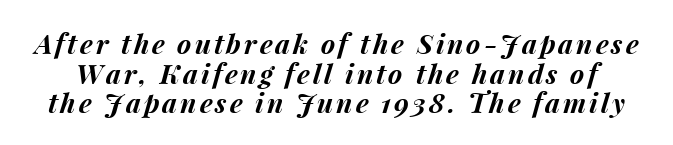
{"italic": "yes", "lean": "right", "slant_degrees": 15, "bold": "yes", "underline": "no", "line_spacing": "tight", "line_spacing_ratio": 1.1, "glyph_px": 27}
